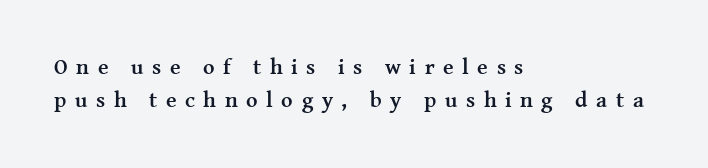
The image shows 22 px bold type, upright; set left-aligned, normal line spacing (1.49x), unusually wide letter spacing (+0.39 em), not underlined.
